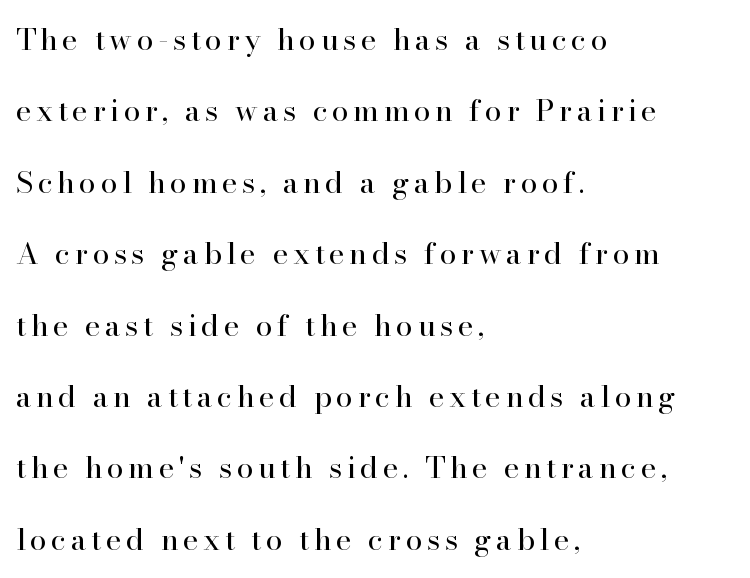
Q: Is the text bold? A: No.
Q: Is the text italic (slanted)? A: No, it is upright.
Q: Is the typeface a serif or a sans-serif typeface? A: Serif.
Q: Is the text underlined? A: No.
Q: How is the paragraph aligned? A: Left-aligned.
Q: Is the spacing between lines tight, normal or loose? A: Loose.
Q: Width (condensed, normal, or wide)? A: Normal.
Q: Stroke contrast? A: High.
Q: x-height? A: Small.
Q: Monospaced? A: No.
